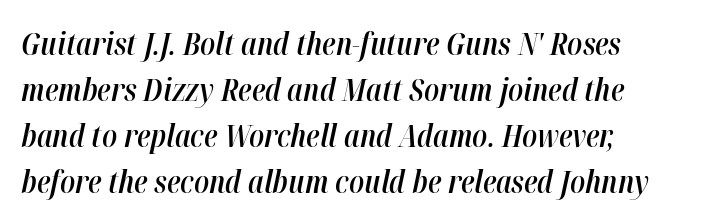
Here the glyphs are tracked normally, forming tight word shapes. Check the space under the baseline: it is left empty. Each line starts at the same left margin while the right side varies. Rows of type keep a routine distance in the vertical direction.
